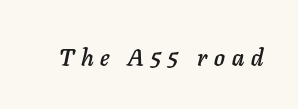
Q: Is the text italic (slanted)? A: Yes, it leans right by about 11 degrees.
Q: Is the text underlined? A: No.
Q: Is the spacing between letters normal or unusually wide? A: Unusually wide.
